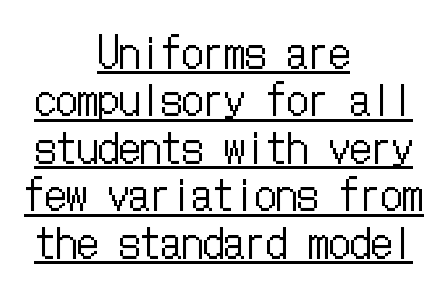
{"italic": "no", "bold": "no", "weight": "regular", "width": "condensed", "stroke_contrast": "low", "x_height": "medium", "underline": "yes", "align": "center", "line_spacing": "tight", "line_spacing_ratio": 1.13, "letter_spacing": "normal", "letter_spacing_em": 0.0, "glyph_px": 42}
